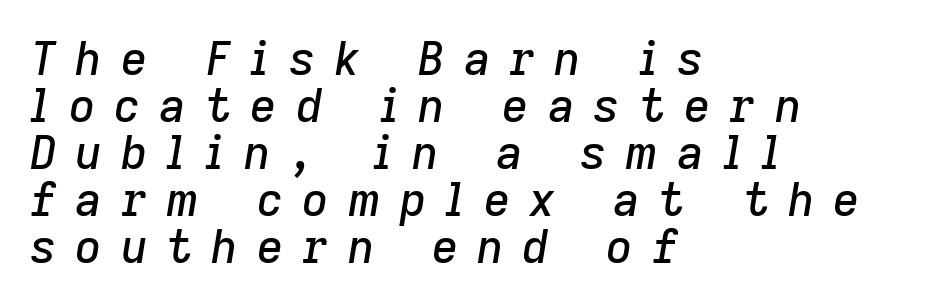
Looks like regular typesetting: each glyph gets only the width it needs. Characters are canted at an angle relative to the baseline's perpendicular. Horizontal bands of white between lines are thin slivers. This sample uses expanded letter spacing, leaving extra air between glyphs.
